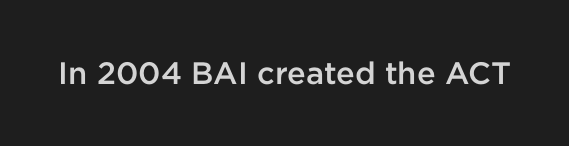
Q: Is the text bold? A: Semi-bold.
Q: Is the text italic (slanted)? A: No, it is upright.
Q: Is the typeface a serif or a sans-serif typeface? A: Sans-serif.
Q: Is the text underlined? A: No.
Q: Is the spacing between letters normal or unusually wide? A: Normal.
Q: Width (condensed, normal, or wide)? A: Normal.
Q: Stroke contrast? A: Low.
Q: x-height? A: Medium.
Q: Monospaced? A: No.
